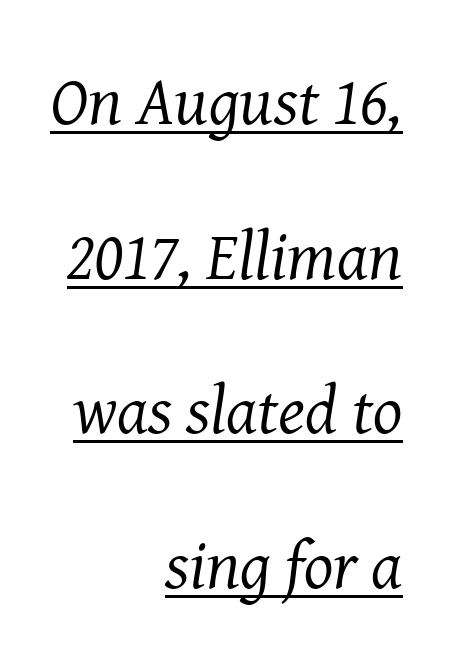
These lines stack with their right ends in a neat column. Compared with a typical body face, this is equally light or lighter still. This block would shrink considerably if given ordinary leading; it's expanded now. Underlined type.
